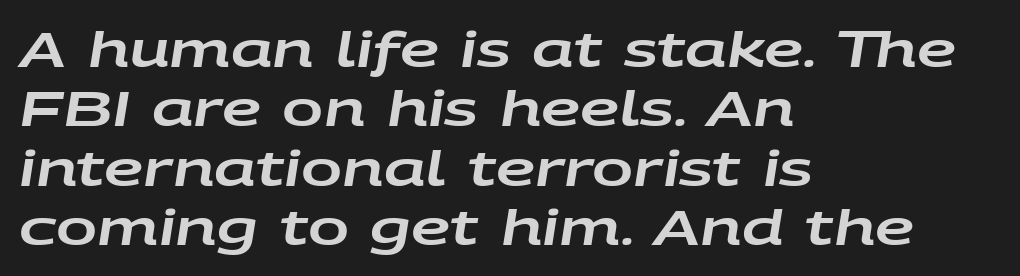
{"italic": "yes", "lean": "right", "slant_degrees": 9, "width": "wide", "stroke_contrast": "low", "x_height": "large", "monospaced": "no", "underline": "no", "align": "left", "line_spacing_ratio": 1.21, "letter_spacing": "normal", "letter_spacing_em": 0.0, "glyph_px": 49}
